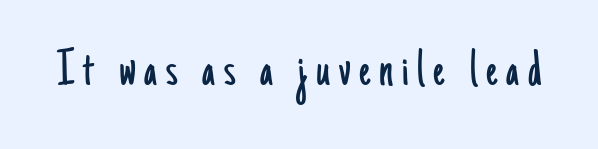
The image shows 54 px light, condensed sans-serif type, upright; set not underlined; low stroke contrast and a small x-height.
